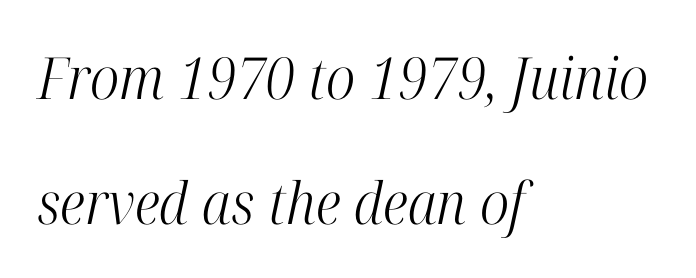
When letters slant like this, we call the style italic. Is this a heavy cut? Hardly; it is regular or lighter. Letter spacing: default. Leading is clearly above the norm, producing a sparse column. A serif font was chosen for this passage. Beneath every word, the page is bare.
